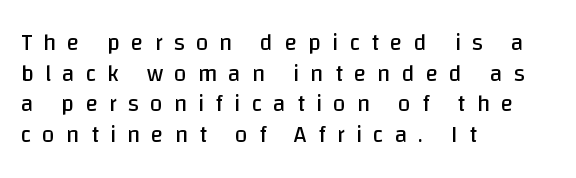
Q: Is the text bold? A: No.
Q: Is the text italic (slanted)? A: No, it is upright.
Q: Is the text underlined? A: No.
Q: How is the paragraph aligned? A: Left-aligned.
Q: Is the spacing between letters normal or unusually wide? A: Unusually wide.
Q: Is the spacing between lines tight, normal or loose? A: Normal.
